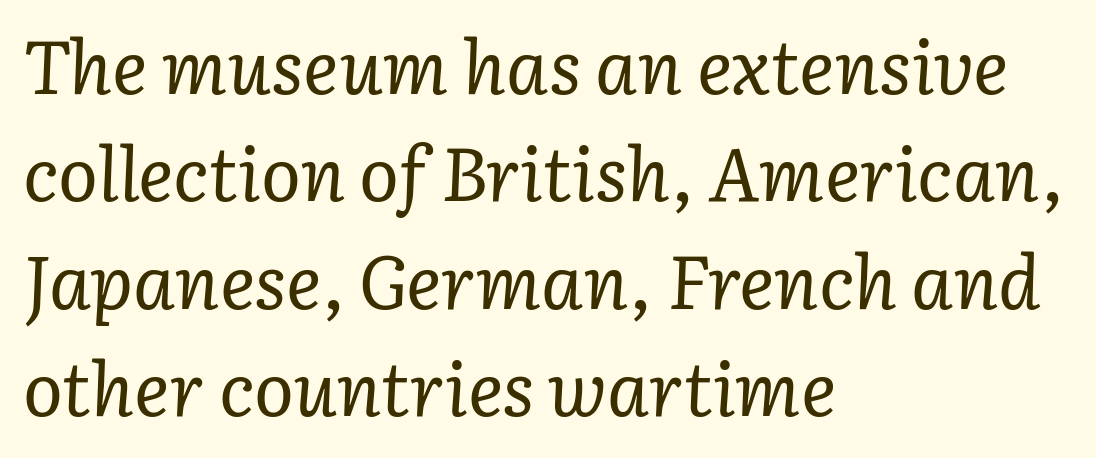
Spacing between characters is what you'd get straight out of the box. Weight: not bold — regular or lighter. The rendering anchors every line to the left-hand side. The foot of each line stays bare and open. The text carries the slant typical of an italic or oblique font. Students, observe: this is what conventionally led text looks like.
